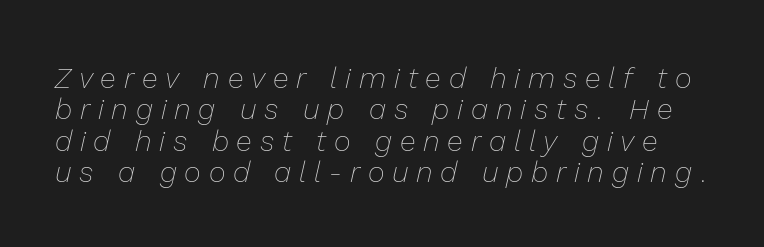
The image shows 29 px thin type, italic (leaning right); set tight line spacing (1.08x), unusually wide letter spacing (+0.27 em), not underlined; low stroke contrast and a medium x-height.
